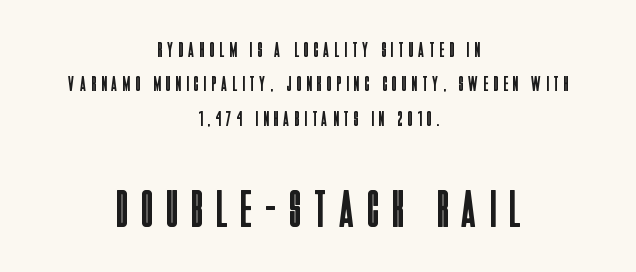
{"serif": "no", "italic": "no", "bold": "no", "weight": "regular", "width": "condensed", "stroke_contrast": "low", "x_height": "large", "monospaced": "no", "underline": "no", "align": "center", "line_spacing": "normal", "line_spacing_ratio": 1.64, "letter_spacing": "wide", "letter_spacing_em": 0.26, "larger_block": "second", "size_ratio": 2.52, "glyph_px": 53}
